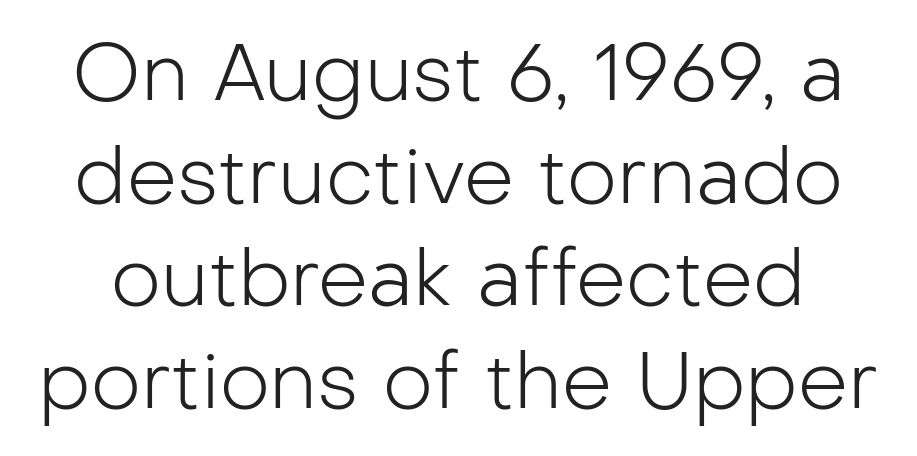
{"serif": "no", "italic": "no", "bold": "no", "weight": "light", "width": "normal", "stroke_contrast": "low", "x_height": "medium", "monospaced": "no", "underline": "no", "line_spacing": "normal", "line_spacing_ratio": 1.3, "letter_spacing": "normal", "letter_spacing_em": 0.0, "glyph_px": 79}
